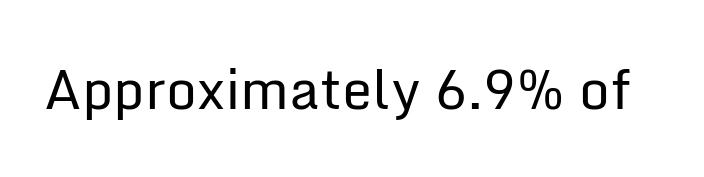
I'd call this a sans setting — the letters go barefoot. You could not count columns in this text — the font is proportionally spaced. No italicization has been applied; the sample stays upright. Is the stroke heavy? The answer is a plain regular-or-lighter.
